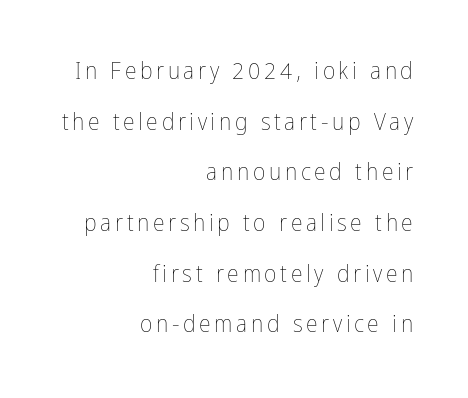
Nothing heavy about these letters — not bold at all. Horizontal alignment here is rightward, an uncommon choice for prose. If you drew a line through each stem, it would be perfectly vertical. Underline: absent. Is there much room between lines? Yes — plenty of vertical air separates them.
